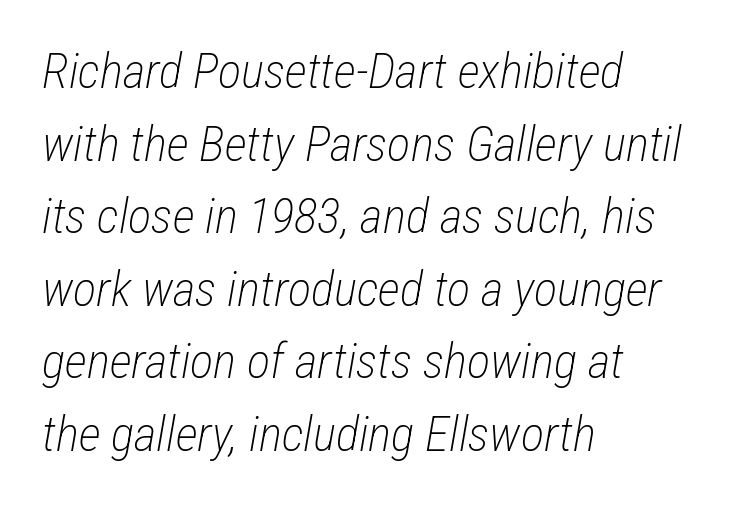
The image shows 49 px light, condensed type, italic (leaning right); set left-aligned, normal line spacing (1.48x), normal letter spacing, not underlined; low stroke contrast and a medium x-height.
